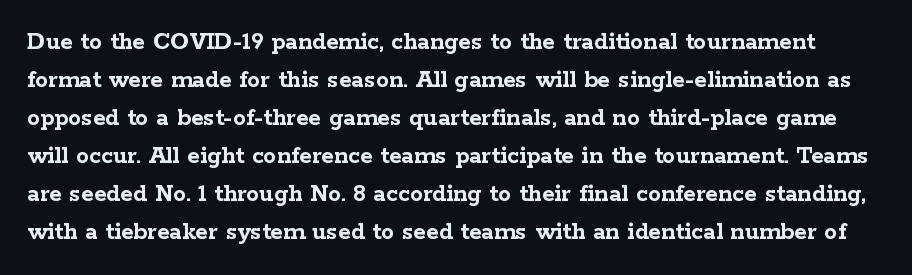
{"italic": "no", "bold": "yes", "underline": "no", "line_spacing": "normal", "line_spacing_ratio": 1.46, "letter_spacing": "normal", "letter_spacing_em": 0.0, "glyph_px": 26}
